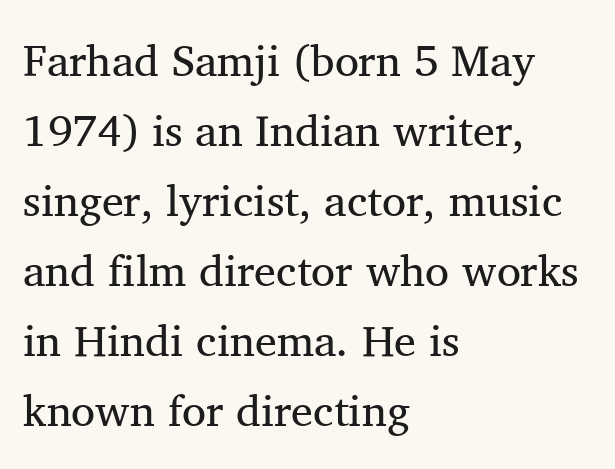
This sample uses a serif face. Heaviness? Minimal to ordinary, like unemphasized prose. Regular leading. Descenders are the only things crossing below the line. These lines stack with their left ends in a neat column. Does the lettering tilt? It doesn't — this is upright.
